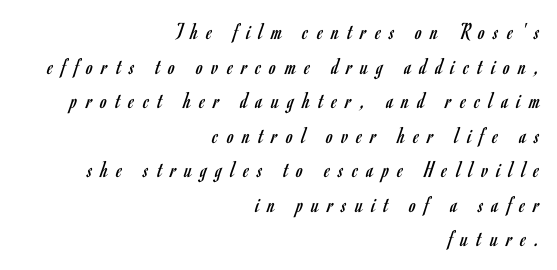
Q: Is the text bold? A: No.
Q: Is the text italic (slanted)? A: Yes.
Q: Is the text underlined? A: No.
Q: How is the paragraph aligned? A: Right-aligned.
Q: Is the spacing between letters normal or unusually wide? A: Unusually wide.
Q: Is the spacing between lines tight, normal or loose? A: Normal.
